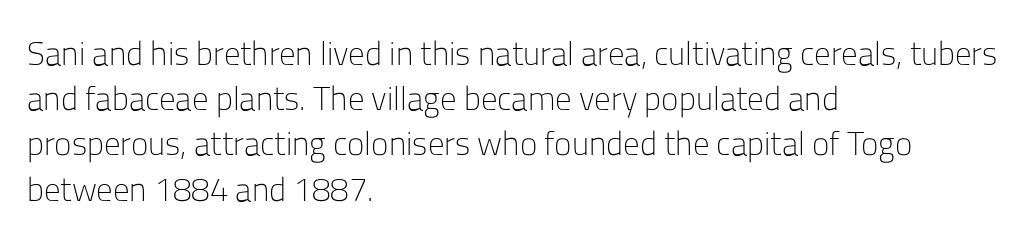
The image shows 33 px light sans-serif type, upright; set left-aligned, normal line spacing (1.37x), normal letter spacing, not underlined; low stroke contrast and a medium x-height.
